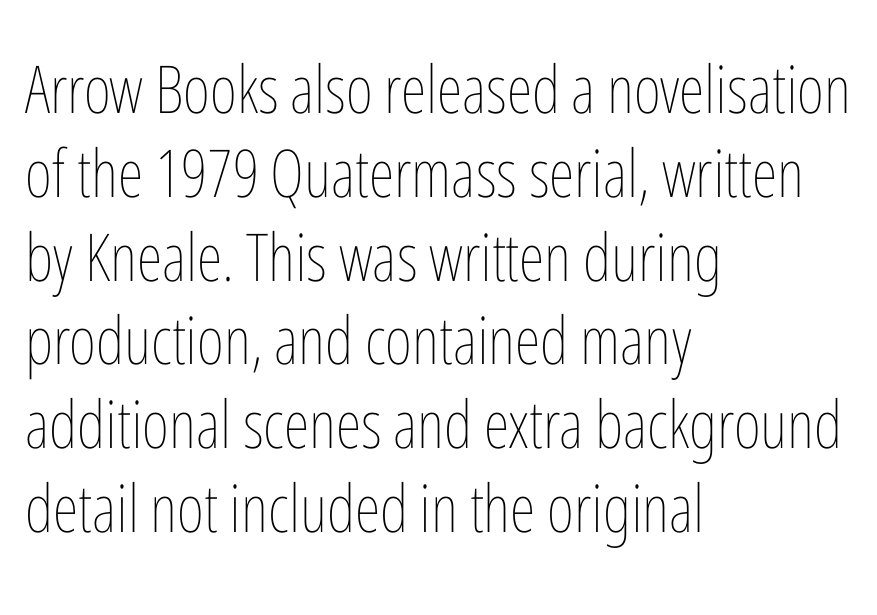
Q: Is the text bold? A: No.
Q: Is the text italic (slanted)? A: No, it is upright.
Q: Is the text underlined? A: No.
Q: How is the paragraph aligned? A: Left-aligned.
Q: Is the spacing between letters normal or unusually wide? A: Normal.
Q: Is the spacing between lines tight, normal or loose? A: Normal.
Q: Width (condensed, normal, or wide)? A: Condensed.
Q: Stroke contrast? A: Low.
Q: x-height? A: Medium.
Q: Monospaced? A: No.
